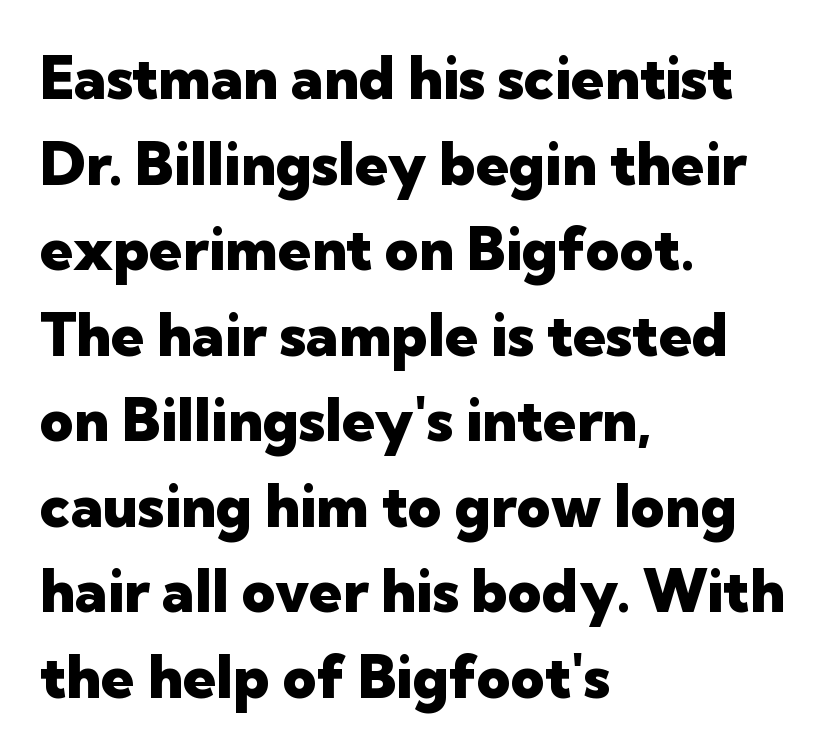
{"serif": "no", "italic": "no", "bold": "yes", "weight": "heavy", "width": "normal", "stroke_contrast": "low", "x_height": "medium", "monospaced": "no", "underline": "no", "align": "left", "line_spacing": "normal", "line_spacing_ratio": 1.45, "letter_spacing": "normal", "letter_spacing_em": 0.0, "glyph_px": 59}
